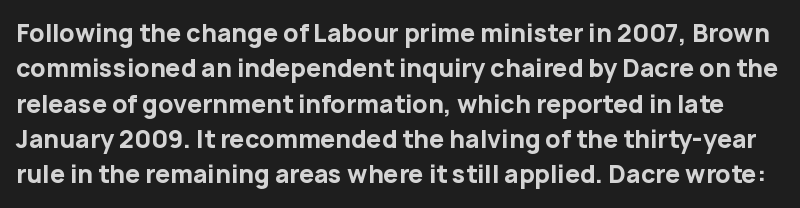
There is no visible air inserted between adjacent glyphs. Caption: bold face, heavy strokes. Lines of text with bare space underneath. Quick note: interline space is typical.
